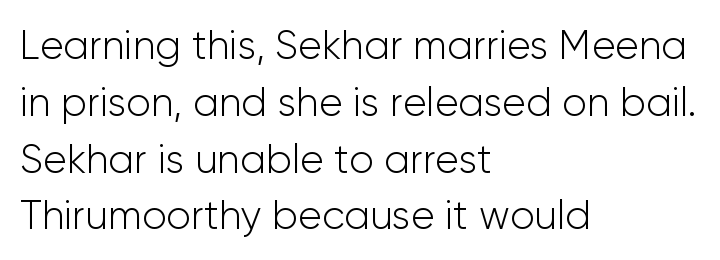
{"serif": "no", "italic": "no", "bold": "no", "weight": "light", "width": "normal", "stroke_contrast": "low", "x_height": "medium", "monospaced": "no", "underline": "no", "align": "left", "line_spacing": "normal", "line_spacing_ratio": 1.42, "letter_spacing": "normal", "letter_spacing_em": 0.0, "glyph_px": 40}
